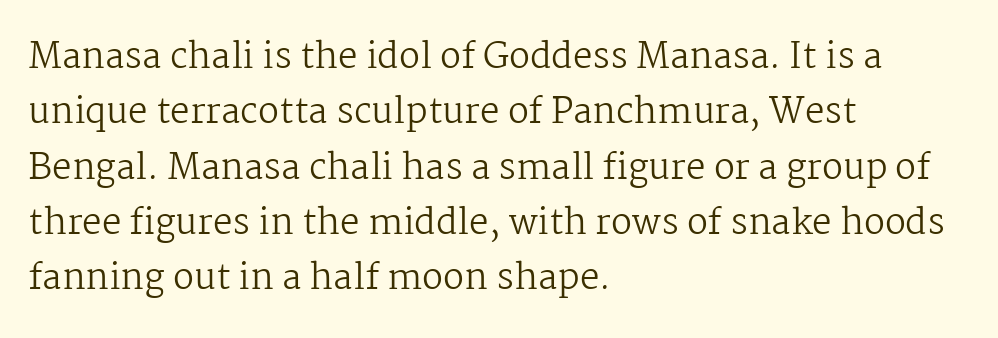
{"serif": "yes", "italic": "no", "bold": "no", "weight": "regular", "width": "normal", "stroke_contrast": "medium", "x_height": "medium", "monospaced": "no", "underline": "no", "align": "left", "line_spacing": "normal", "line_spacing_ratio": 1.58, "letter_spacing": "normal", "letter_spacing_em": 0.0, "glyph_px": 35}
